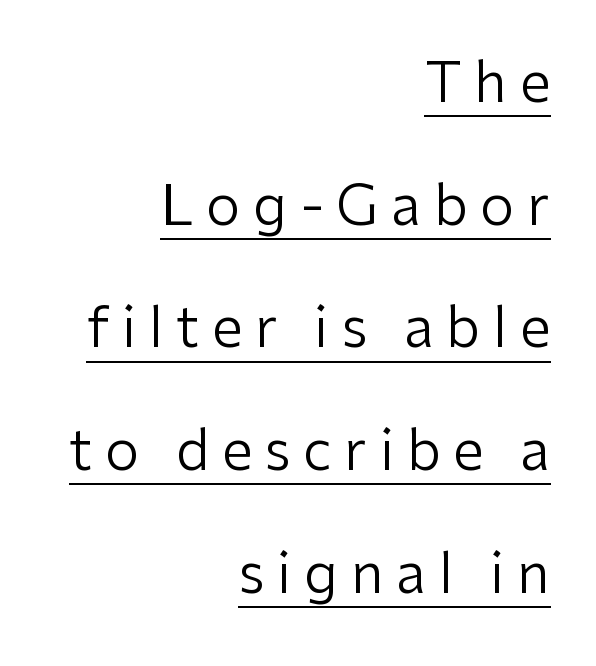
{"serif": "no", "italic": "no", "bold": "no", "weight": "regular", "width": "normal", "stroke_contrast": "low", "x_height": "medium", "monospaced": "no", "underline": "yes", "align": "right", "line_spacing": "loose", "line_spacing_ratio": 2.23, "letter_spacing": "wide", "letter_spacing_em": 0.23, "glyph_px": 55}
